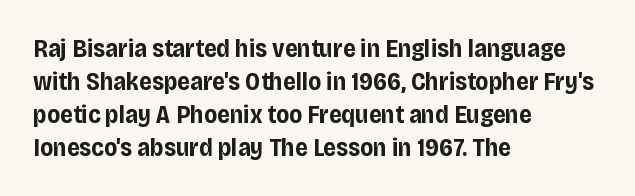
The image shows 25 px bold type, upright; set left-aligned, normal line spacing (1.32x), normal letter spacing, not underlined.
